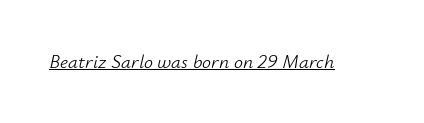
{"italic": "yes", "lean": "right", "slant_degrees": 12, "bold": "no", "underline": "yes", "letter_spacing": "normal", "letter_spacing_em": 0.0, "glyph_px": 20}
